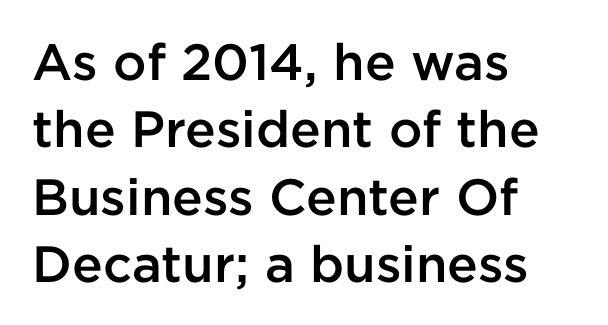
Note the varied advance widths — an 'i' is clearly narrower than an 'm'. Between one letter and the next there's only the usual sliver of space. I'd call this a sans setting — the letters go barefoot. The foot of each line stays bare and open.
